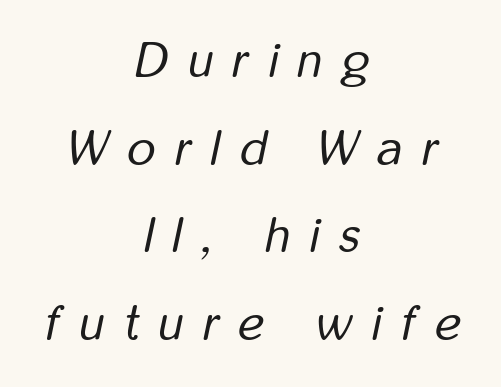
Q: Is the text bold? A: No.
Q: Is the text italic (slanted)? A: Yes, it leans right by about 12 degrees.
Q: Is the text underlined? A: No.
Q: How is the paragraph aligned? A: Centered.
Q: Is the spacing between letters normal or unusually wide? A: Unusually wide.
Q: Width (condensed, normal, or wide)? A: Condensed.
Q: Stroke contrast? A: Low.
Q: x-height? A: Medium.
Q: Monospaced? A: No.
